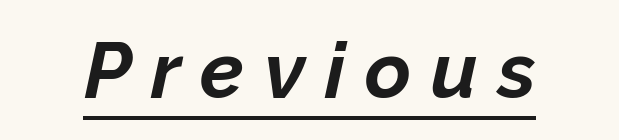
Students, note that the glyphs here are deliberately spaced far apart. Plenty of ink on the page — the face is bold. Think of a printed novel: that variable character pitch is what you see here. Designer's note — italics engaged. The sample's only ornament is a line tracing under the words.
